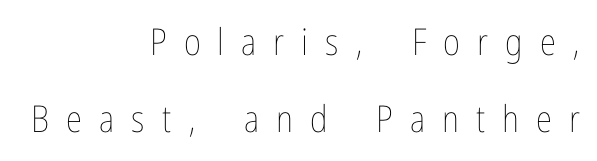
Proportional: the letters do not fall into vertical columns. The space between consecutive lines is lavish. Glance below the letters and you will spot only blank space. Ascenders rise straight up at ninety degrees.
